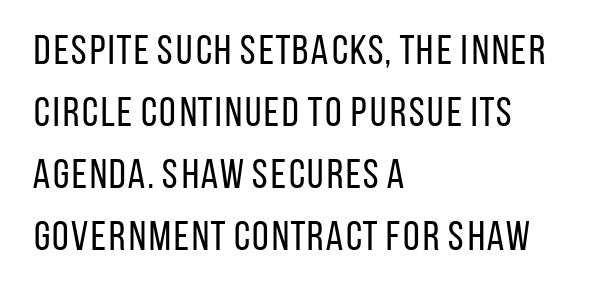
The foot of each line stays bare and open. Observe the absence of serifs on each vertical stroke in this sample. Horizontal alignment here is leftward, the default for most running prose. Here the designer chose a conventional face with non-uniform glyph widths. Is there much room between lines? A standard amount, neither cramped nor airy. Is this a heavy cut? Hardly; it is regular or lighter.
